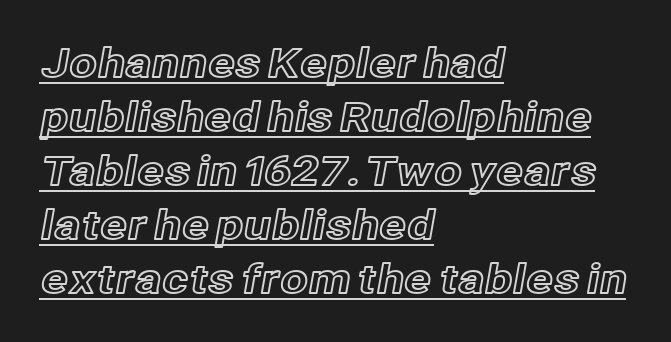
Q: Is the text italic (slanted)? A: Yes.
Q: Is the text underlined? A: Yes.
Q: How is the paragraph aligned? A: Left-aligned.
Q: Is the spacing between letters normal or unusually wide? A: Normal.
Q: Is the spacing between lines tight, normal or loose? A: Normal.
Q: Width (condensed, normal, or wide)? A: Normal.
Q: x-height? A: Medium.
Q: Monospaced? A: No.
